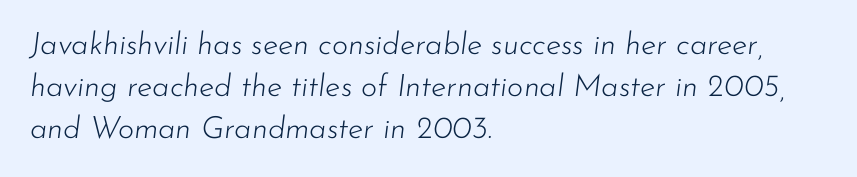
Q: Is the text bold? A: No.
Q: Is the text italic (slanted)? A: Yes, it leans right by about 7 degrees.
Q: Is the text underlined? A: No.
Q: How is the paragraph aligned? A: Left-aligned.
Q: Is the spacing between letters normal or unusually wide? A: Normal.
Q: Is the spacing between lines tight, normal or loose? A: Normal.
Q: Width (condensed, normal, or wide)? A: Normal.
Q: Stroke contrast? A: Low.
Q: x-height? A: Small.
Q: Monospaced? A: No.
